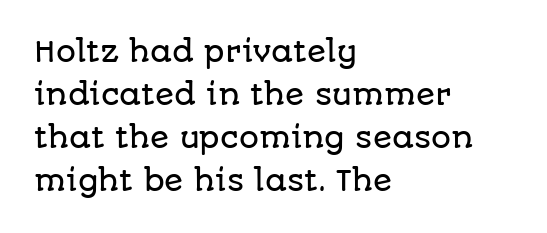
Q: Is the text italic (slanted)? A: No, it is upright.
Q: Is the typeface a serif or a sans-serif typeface? A: Sans-serif.
Q: Is the text underlined? A: No.
Q: How is the paragraph aligned? A: Left-aligned.
Q: Is the spacing between letters normal or unusually wide? A: Normal.
Q: Is the spacing between lines tight, normal or loose? A: Normal.
Q: Width (condensed, normal, or wide)? A: Normal.
Q: Stroke contrast? A: Low.
Q: x-height? A: Large.
Q: Monospaced? A: No.
